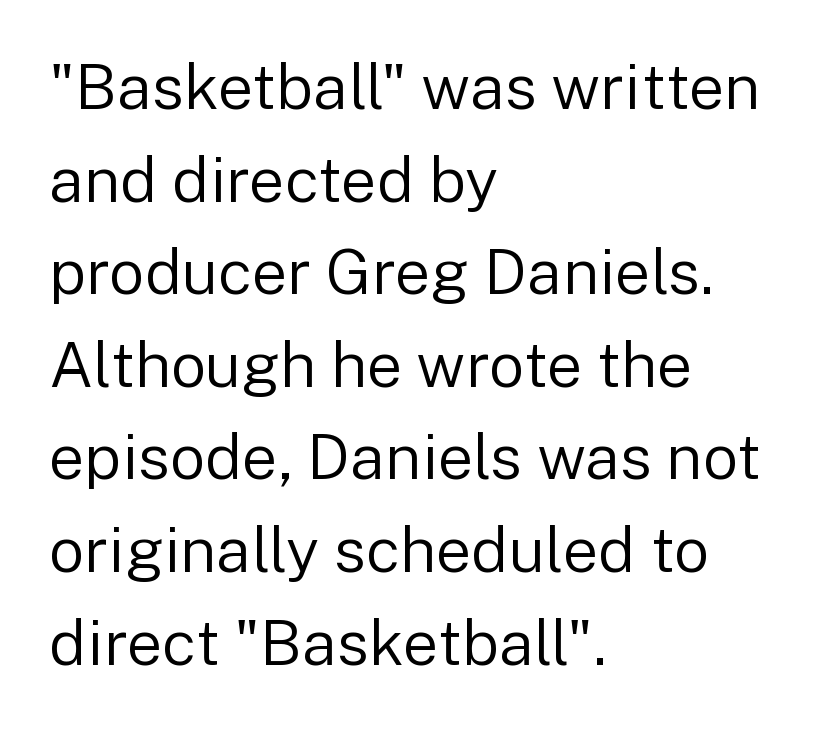
The image shows 63 px regular-weight sans-serif type, upright; set left-aligned, normal line spacing (1.47x), normal letter spacing, not underlined; low stroke contrast and a medium x-height.
